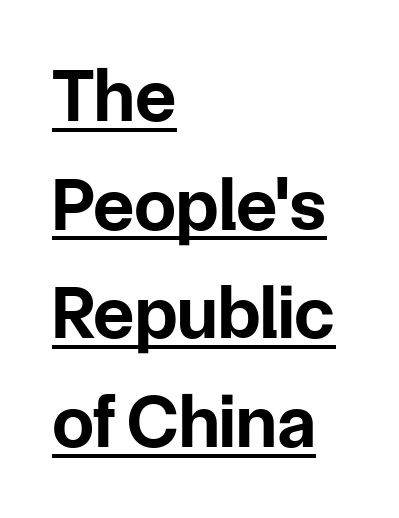
The image shows 75 px bold sans-serif type, upright; set left-aligned, normal line spacing (1.45x), normal letter spacing, underlined; low stroke contrast and a medium x-height.
